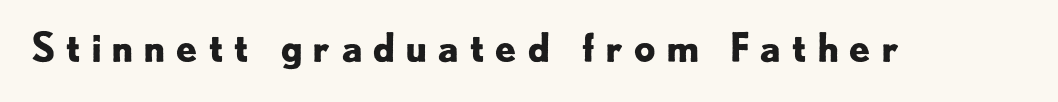
{"serif": "no", "italic": "no", "bold": "yes", "weight": "bold", "width": "normal", "stroke_contrast": "low", "x_height": "small", "monospaced": "no", "underline": "no", "letter_spacing": "wide", "letter_spacing_em": 0.24, "glyph_px": 39}
